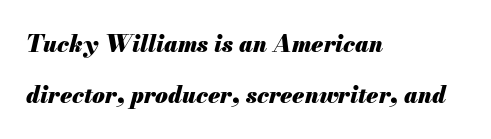
The image shows 23 px bold type, italic (leaning right); set left-aligned, loose line spacing (2.21x), normal letter spacing, not underlined.
